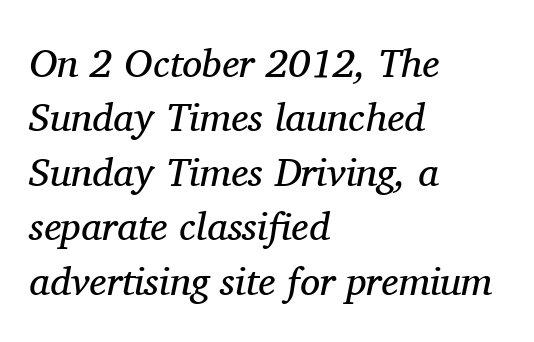
The image shows 40 px regular-weight serif type, italic (leaning right); set left-aligned, normal line spacing (1.36x), normal letter spacing, not underlined; medium stroke contrast and a medium x-height.
